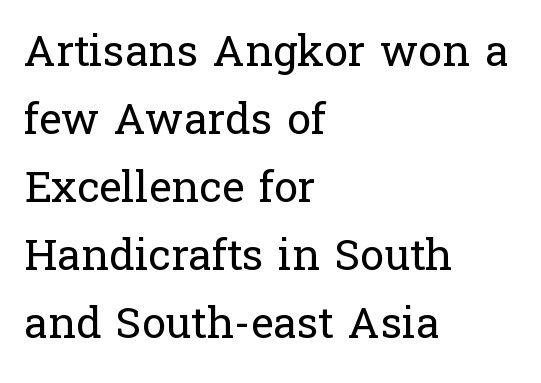
Nobody drew a line under any word here. Is the type heavy? It reads as light-to-regular instead. A serif font was chosen for this passage. A student would call this left alignment; a typographer would say flush left, rag right. Vertical strokes here are truly vertical. Here the glyphs are tracked normally, forming tight word shapes.
